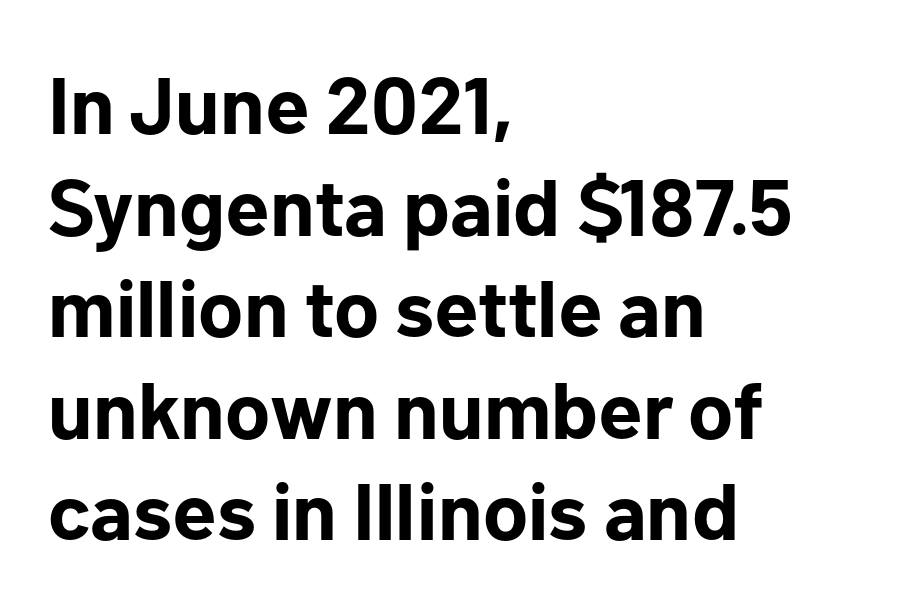
Q: Is the text bold? A: Yes.
Q: Is the text italic (slanted)? A: No, it is upright.
Q: Is the typeface a serif or a sans-serif typeface? A: Sans-serif.
Q: Is the text underlined? A: No.
Q: How is the paragraph aligned? A: Left-aligned.
Q: Is the spacing between letters normal or unusually wide? A: Normal.
Q: Is the spacing between lines tight, normal or loose? A: Normal.
Q: Width (condensed, normal, or wide)? A: Normal.
Q: Stroke contrast? A: Low.
Q: x-height? A: Medium.
Q: Monospaced? A: No.
